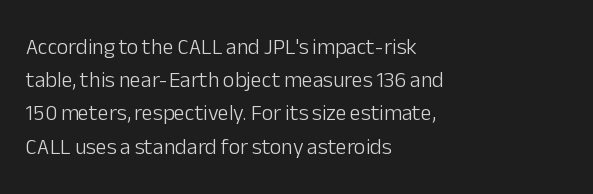
{"italic": "no", "bold": "no", "underline": "no", "align": "left", "line_spacing": "normal", "line_spacing_ratio": 1.51, "letter_spacing": "normal", "letter_spacing_em": 0.0, "glyph_px": 22}
